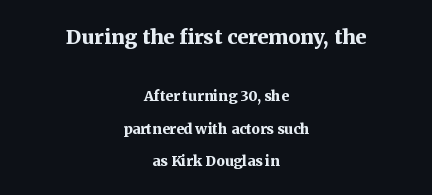
The image shows 20 px bold type, upright; set centered, loose line spacing (2.34x), normal letter spacing, not underlined; the first (top) block is 1.43x larger.
